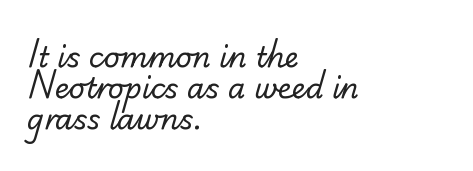
Vertically, the passage feels compressed, each row crowding the next. Has an underline been added? It has not. Spacing verdict: proportional, widths tailored to each character. Each line starts at the same left margin while the right side varies. Unlike a traditional serif, this face leaves its strokes unadorned. Spacing between characters is what you'd get straight out of the box.
